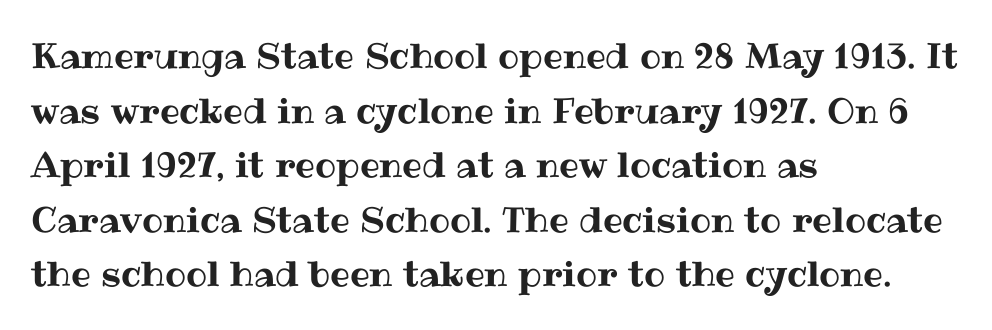
Students, note that the glyphs here touch the page at normal intervals. Honestly, there is no underline to notice here at all. Think of a printed novel: that variable character pitch is what you see here. Nope, not italic — everything's standing straight. Horizontally, the lines are justified to the leading edge only.
